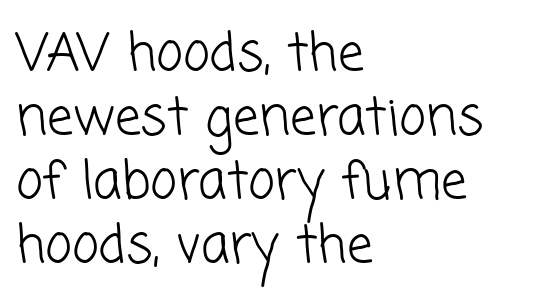
Q: Is the text bold? A: No.
Q: Is the typeface a serif or a sans-serif typeface? A: Sans-serif.
Q: Is the text underlined? A: No.
Q: How is the paragraph aligned? A: Left-aligned.
Q: Is the spacing between letters normal or unusually wide? A: Normal.
Q: Width (condensed, normal, or wide)? A: Normal.
Q: Stroke contrast? A: Low.
Q: x-height? A: Medium.
Q: Monospaced? A: No.
